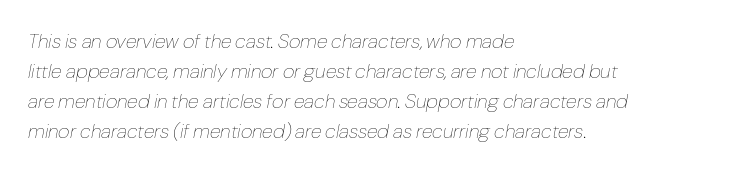
The font's italic variant was chosen for this text. A normal amount of white space separates one row of letters from the next. A bare baseline throughout the passage. One-word summary of the alignment: left. The weight would be labelled regular, book, light, or lighter still.
